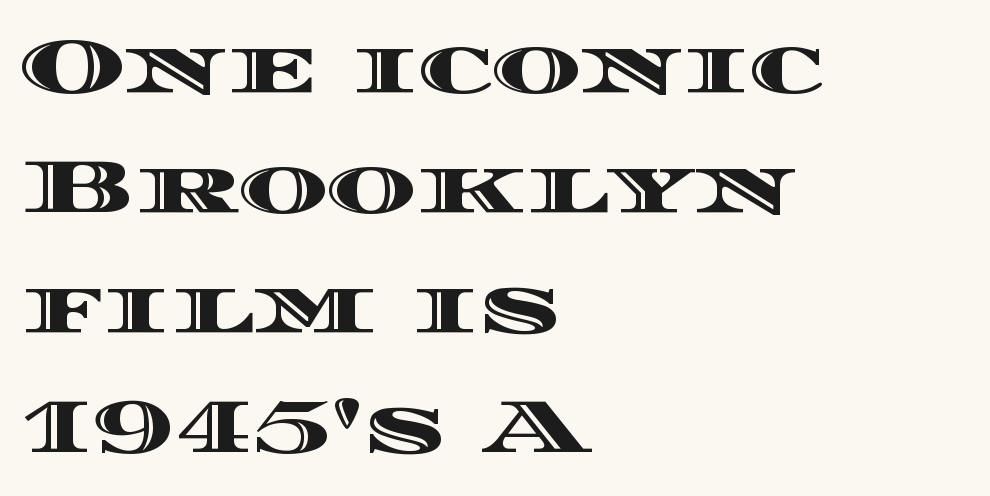
{"italic": "no", "width": "wide", "x_height": "large", "monospaced": "no", "underline": "no", "align": "left", "line_spacing": "normal", "line_spacing_ratio": 1.56, "letter_spacing": "normal", "letter_spacing_em": 0.0, "glyph_px": 77}
